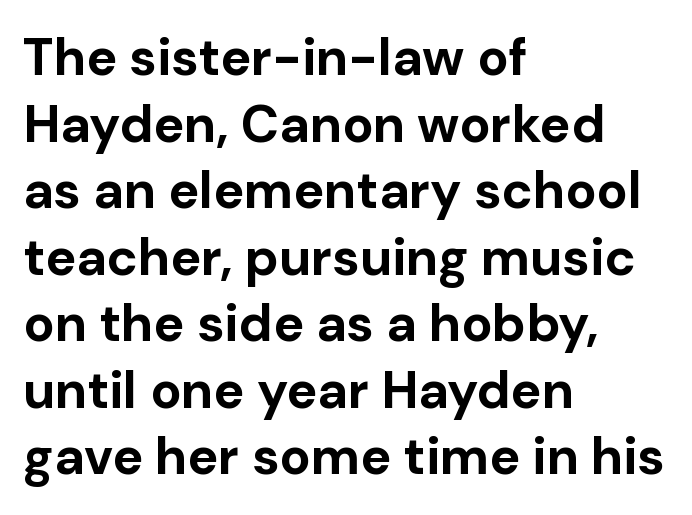
The image shows 52 px bold sans-serif type, upright; set left-aligned, normal line spacing (1.28x), normal letter spacing, not underlined; low stroke contrast and a medium x-height.
